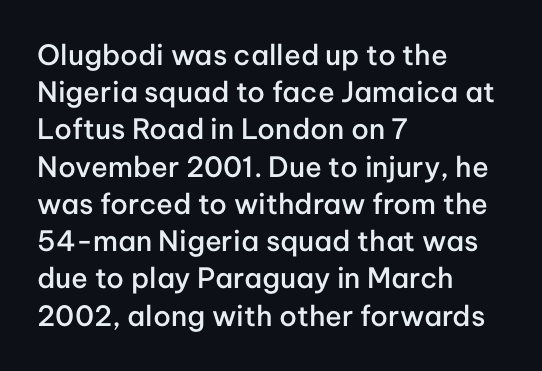
The image shows 28 px semibold sans-serif type, upright; set left-aligned, normal line spacing (1.33x), normal letter spacing, not underlined; low stroke contrast and a medium x-height.
